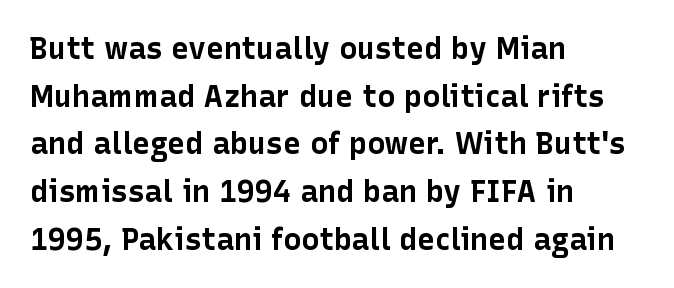
The image shows 30 px bold sans-serif type, upright; set left-aligned, normal line spacing (1.59x), normal letter spacing, not underlined; low stroke contrast and a medium x-height.
